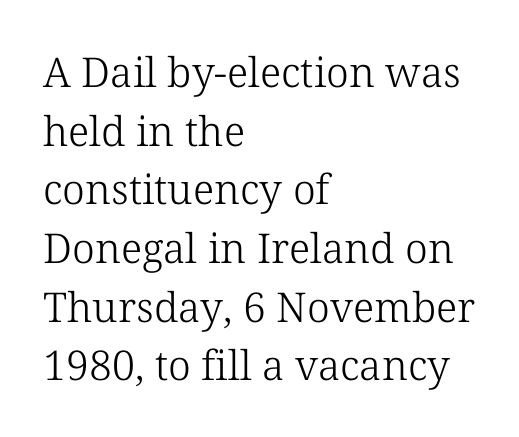
The image shows 41 px light serif type, upright; set left-aligned, normal line spacing (1.43x), normal letter spacing, not underlined; low stroke contrast and a medium x-height.
